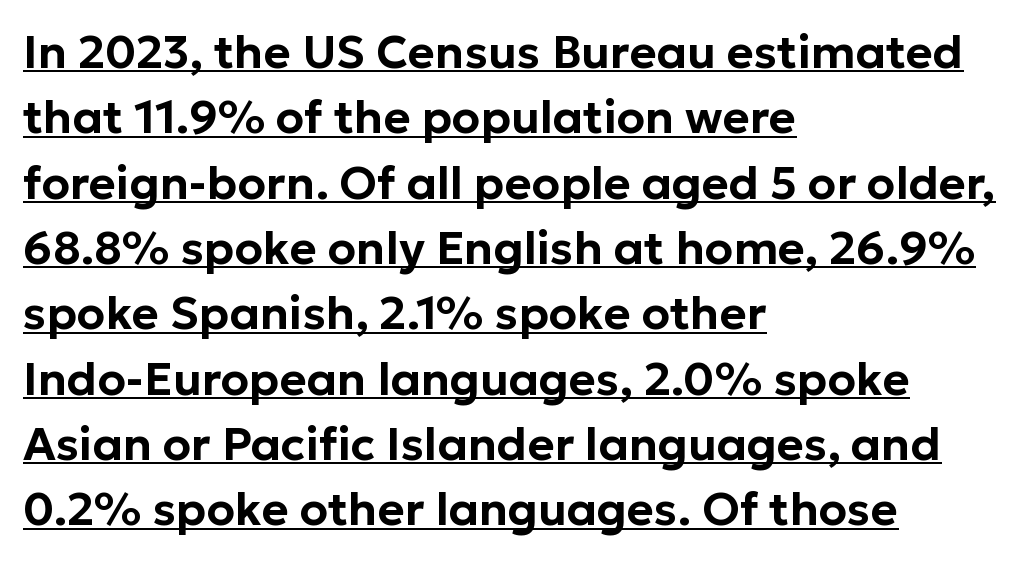
The image shows 46 px sans-serif type, upright; set left-aligned, normal line spacing (1.42x), normal letter spacing, underlined; low stroke contrast and a medium x-height.
